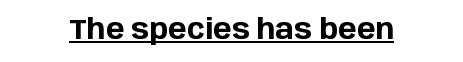
Q: Is the text bold? A: Yes.
Q: Is the text italic (slanted)? A: No, it is upright.
Q: Is the typeface a serif or a sans-serif typeface? A: Sans-serif.
Q: Is the text underlined? A: Yes.
Q: Is the spacing between letters normal or unusually wide? A: Normal.
Q: Width (condensed, normal, or wide)? A: Normal.
Q: Stroke contrast? A: Low.
Q: x-height? A: Large.
Q: Monospaced? A: No.
